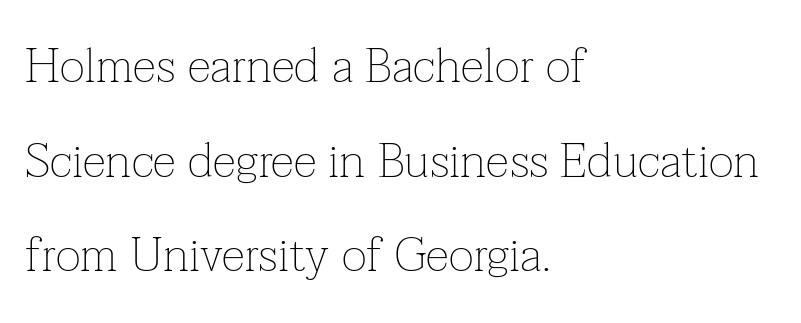
Is the stroke heavy? The answer is a plain regular-or-lighter. The lettering holds an erect, upright posture throughout. The words here are not underlined. Whoever set this chose breathing room over compactness in the vertical rhythm.
